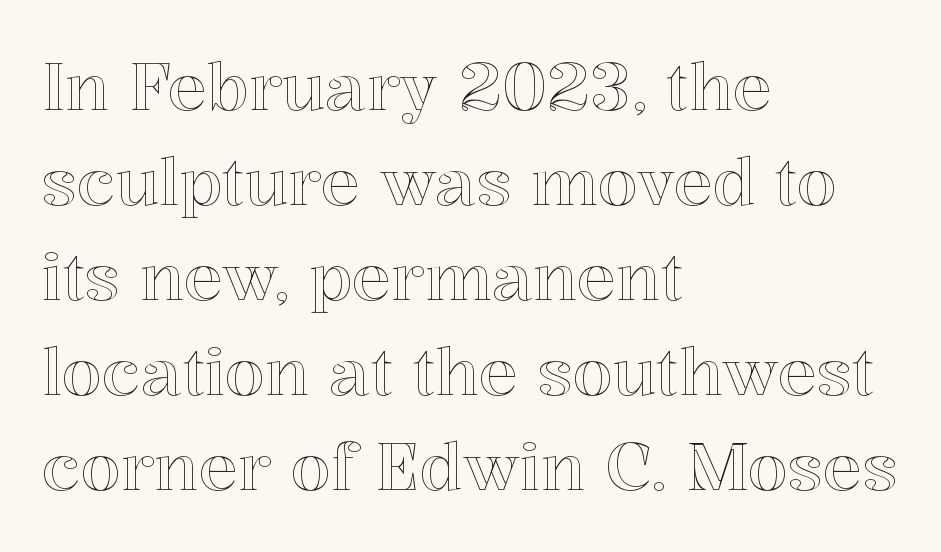
{"italic": "no", "width": "normal", "x_height": "medium", "monospaced": "no", "underline": "no", "align": "left", "line_spacing": "normal", "line_spacing_ratio": 1.46, "letter_spacing": "normal", "letter_spacing_em": 0.0, "glyph_px": 65}
